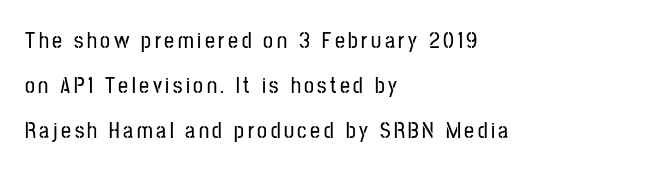
{"italic": "no", "underline": "no", "align": "left", "line_spacing": "loose", "line_spacing_ratio": 2.05, "glyph_px": 22}
